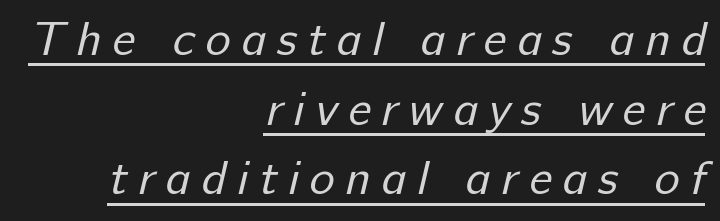
The image shows 48 px regular-weight sans-serif type; set right-aligned, normal line spacing (1.45x), unusually wide letter spacing (+0.22 em), underlined; low stroke contrast and a medium x-height.
